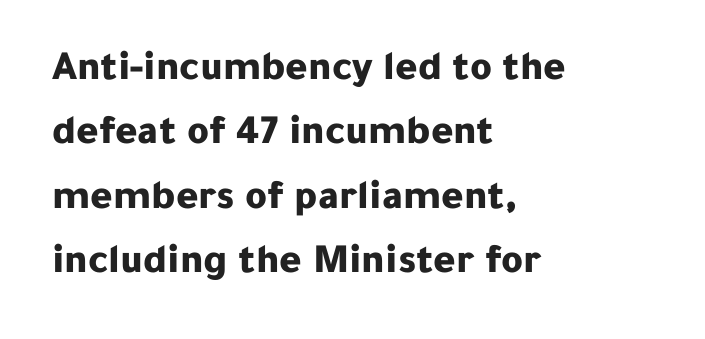
{"serif": "no", "italic": "no", "bold": "yes", "weight": "bold", "width": "normal", "stroke_contrast": "low", "x_height": "medium", "monospaced": "no", "underline": "no", "align": "left", "line_spacing": "normal", "line_spacing_ratio": 1.53, "letter_spacing": "normal", "letter_spacing_em": 0.0, "glyph_px": 42}
